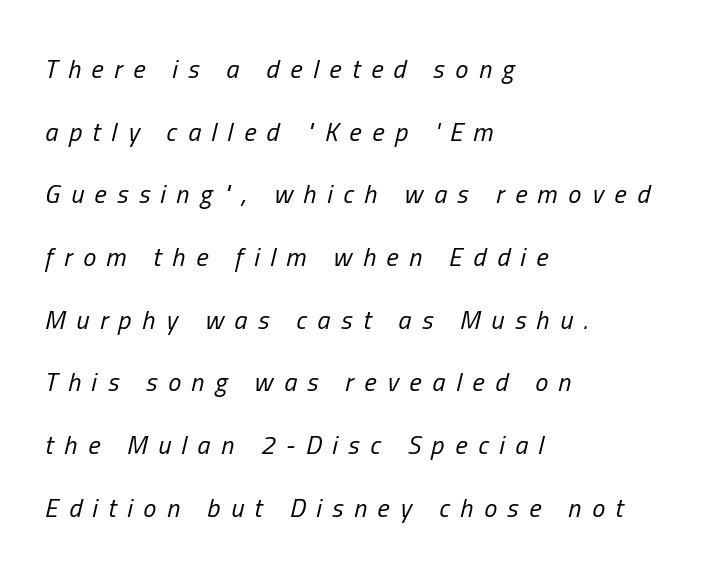
Q: Is the text bold? A: No.
Q: Is the text italic (slanted)? A: Yes, it leans right by about 13 degrees.
Q: Is the text underlined? A: No.
Q: How is the paragraph aligned? A: Left-aligned.
Q: Is the spacing between letters normal or unusually wide? A: Unusually wide.
Q: Is the spacing between lines tight, normal or loose? A: Loose.
